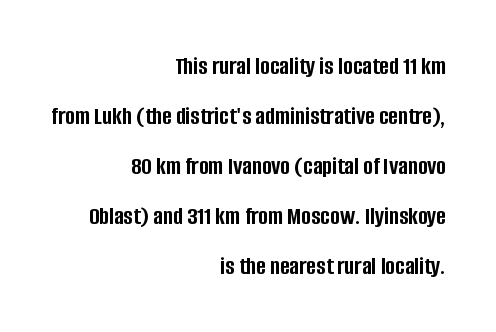
The paragraph shown leans on its right margin. The sample has been set heavy, in full bold. Rule under the text: the space is simply empty. What stands out about the letter spacing? Nothing — it is the standard amount. Vertically, the passage feels expansive, rows floating well apart.
